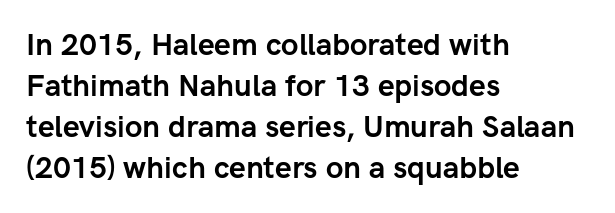
Q: Is the text bold? A: Yes.
Q: Is the text italic (slanted)? A: No, it is upright.
Q: Is the typeface a serif or a sans-serif typeface? A: Sans-serif.
Q: Is the text underlined? A: No.
Q: How is the paragraph aligned? A: Left-aligned.
Q: Is the spacing between letters normal or unusually wide? A: Normal.
Q: Is the spacing between lines tight, normal or loose? A: Normal.
Q: Width (condensed, normal, or wide)? A: Normal.
Q: Stroke contrast? A: Low.
Q: x-height? A: Medium.
Q: Monospaced? A: No.
